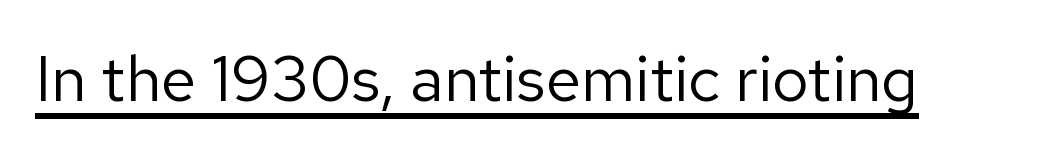
Q: Is the text bold? A: No.
Q: Is the text italic (slanted)? A: No, it is upright.
Q: Is the typeface a serif or a sans-serif typeface? A: Sans-serif.
Q: Is the text underlined? A: Yes.
Q: Is the spacing between letters normal or unusually wide? A: Normal.
Q: Width (condensed, normal, or wide)? A: Normal.
Q: Stroke contrast? A: Low.
Q: x-height? A: Medium.
Q: Monospaced? A: No.
